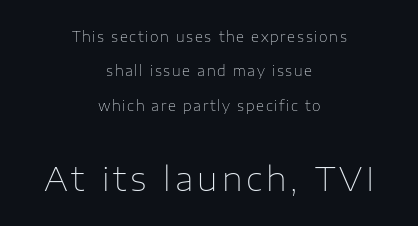
Q: Is the text bold? A: No.
Q: Is the text italic (slanted)? A: No, it is upright.
Q: Is the typeface a serif or a sans-serif typeface? A: Sans-serif.
Q: Is the text underlined? A: No.
Q: How is the paragraph aligned? A: Centered.
Q: Is the spacing between lines tight, normal or loose? A: Loose.
Q: Which block of text is set in a larger size, the first (top) or the second (bottom)? A: The second (bottom) one.
Q: Width (condensed, normal, or wide)? A: Normal.
Q: Stroke contrast? A: Low.
Q: x-height? A: Medium.
Q: Monospaced? A: No.
